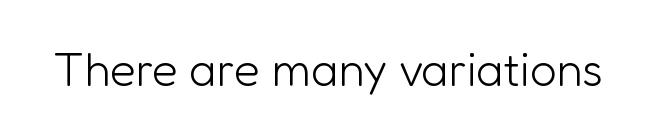
{"serif": "no", "italic": "no", "bold": "no", "weight": "light", "width": "normal", "stroke_contrast": "low", "x_height": "medium", "monospaced": "no", "underline": "no", "letter_spacing": "normal", "letter_spacing_em": 0.0, "glyph_px": 47}
